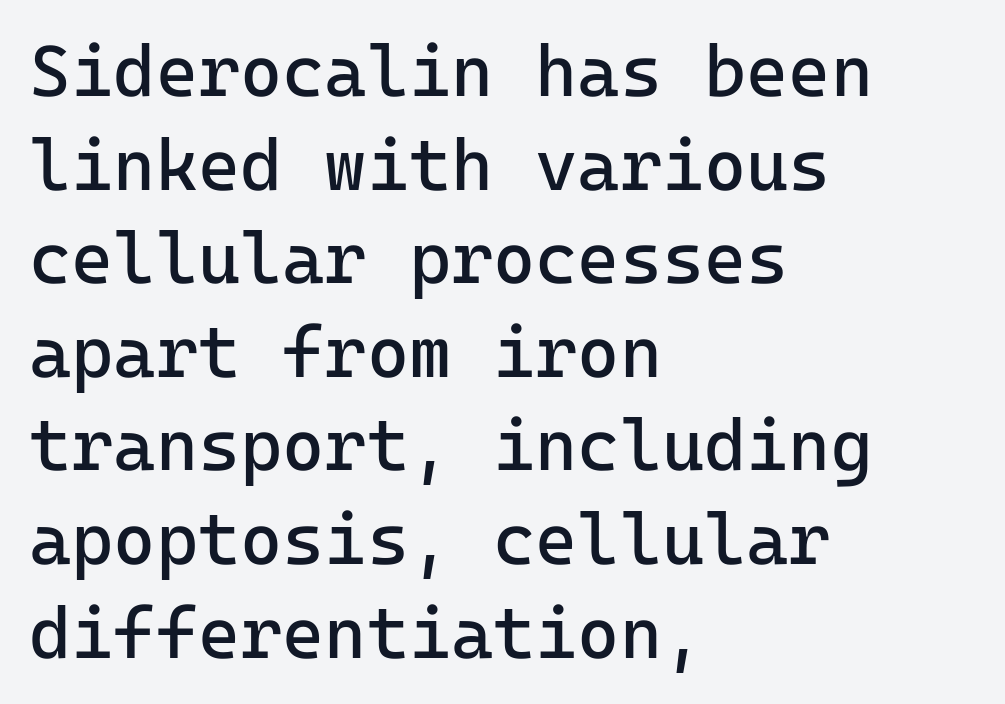
{"serif": "no", "italic": "no", "bold": "no", "weight": "regular", "width": "normal", "stroke_contrast": "low", "x_height": "medium", "underline": "no", "align": "left", "line_spacing": "normal", "line_spacing_ratio": 1.3, "letter_spacing": "normal", "letter_spacing_em": 0.0, "glyph_px": 72}
